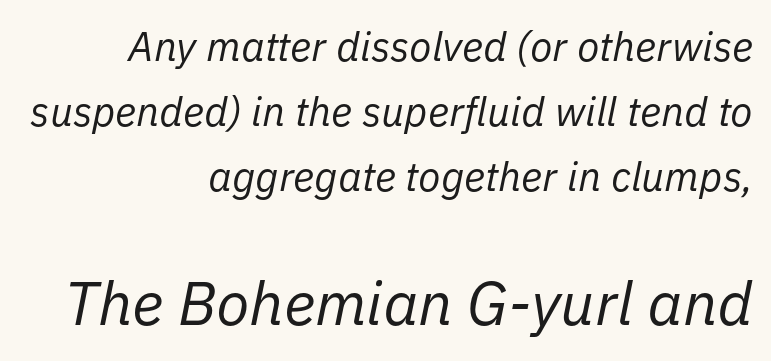
Q: Is the text bold? A: No.
Q: Is the text italic (slanted)? A: Yes, it leans right by about 11 degrees.
Q: Is the text underlined? A: No.
Q: How is the paragraph aligned? A: Right-aligned.
Q: Is the spacing between letters normal or unusually wide? A: Normal.
Q: Is the spacing between lines tight, normal or loose? A: Normal.
Q: Which block of text is set in a larger size, the first (top) or the second (bottom)? A: The second (bottom) one.
Q: Width (condensed, normal, or wide)? A: Normal.
Q: Stroke contrast? A: Low.
Q: x-height? A: Medium.
Q: Monospaced? A: No.
